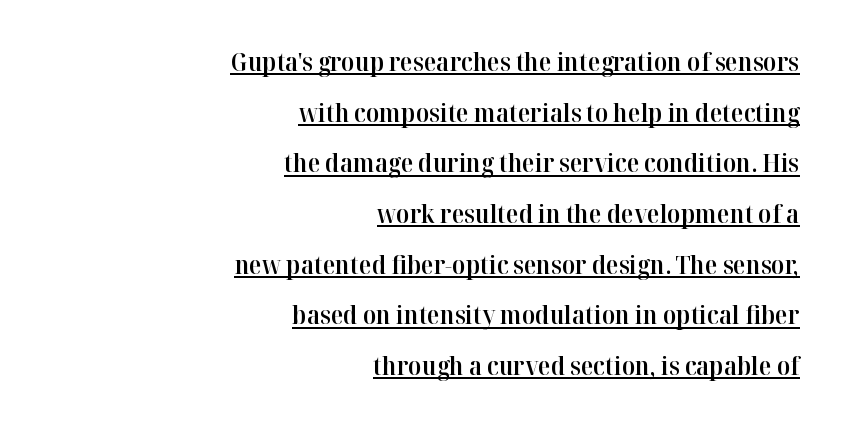
Q: Is the text bold? A: Semi-bold.
Q: Is the text italic (slanted)? A: No, it is upright.
Q: Is the text underlined? A: Yes.
Q: How is the paragraph aligned? A: Right-aligned.
Q: Is the spacing between letters normal or unusually wide? A: Normal.
Q: Is the spacing between lines tight, normal or loose? A: Loose.
